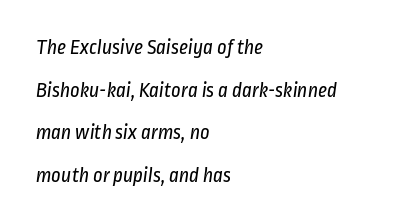
Q: Is the text bold? A: No.
Q: Is the text underlined? A: No.
Q: How is the paragraph aligned? A: Left-aligned.
Q: Is the spacing between letters normal or unusually wide? A: Normal.
Q: Is the spacing between lines tight, normal or loose? A: Loose.
